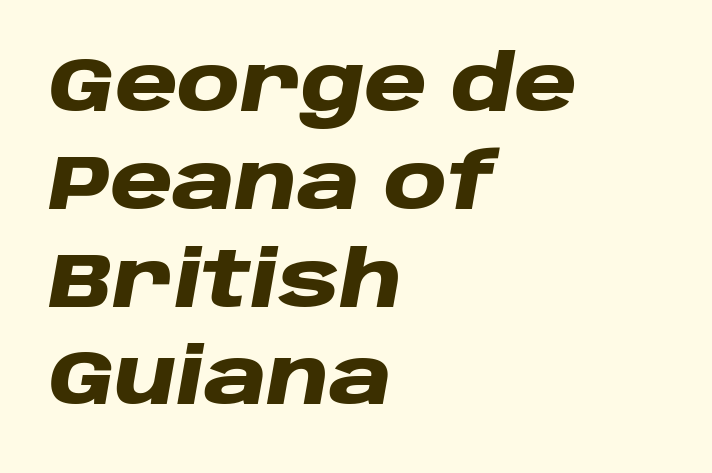
{"italic": "yes", "lean": "right", "slant_degrees": 10, "bold": "yes", "weight": "heavy", "width": "wide", "stroke_contrast": "low", "x_height": "large", "monospaced": "no", "underline": "no", "align": "left", "line_spacing": "normal", "line_spacing_ratio": 1.27, "letter_spacing": "normal", "letter_spacing_em": 0.0, "glyph_px": 77}
